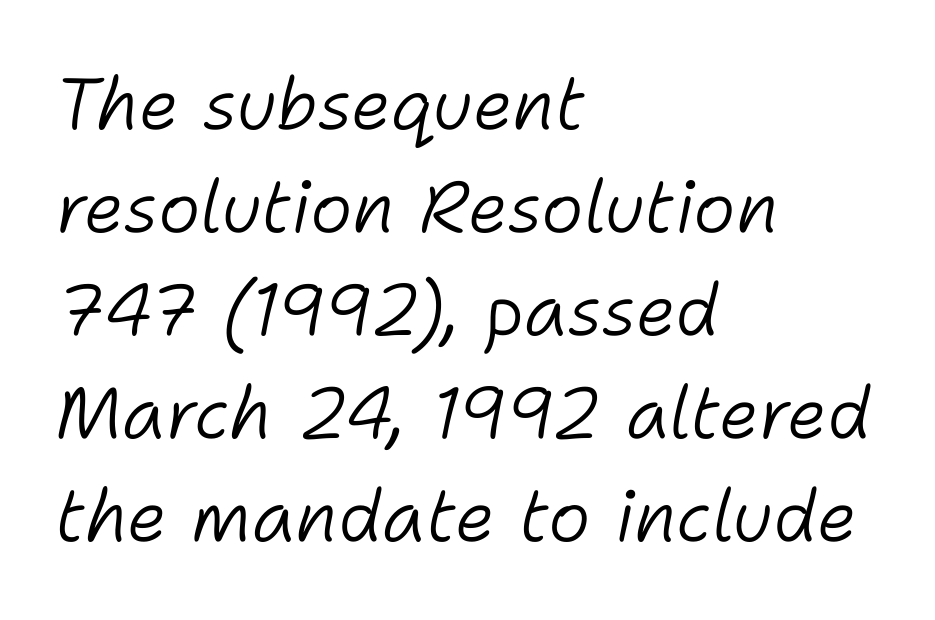
The image shows 72 px light type, italic (leaning right); set left-aligned, normal line spacing (1.43x), normal letter spacing, not underlined; low stroke contrast and a medium x-height.
